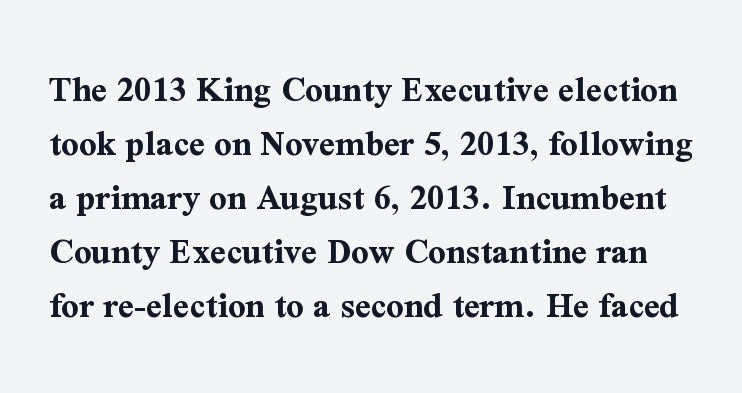
Q: Is the text bold? A: Yes.
Q: Is the text italic (slanted)? A: No, it is upright.
Q: Is the typeface a serif or a sans-serif typeface? A: Serif.
Q: Is the text underlined? A: No.
Q: Is the spacing between letters normal or unusually wide? A: Normal.
Q: Is the spacing between lines tight, normal or loose? A: Normal.
Q: Width (condensed, normal, or wide)? A: Normal.
Q: Stroke contrast? A: Medium.
Q: x-height? A: Medium.
Q: Monospaced? A: No.
